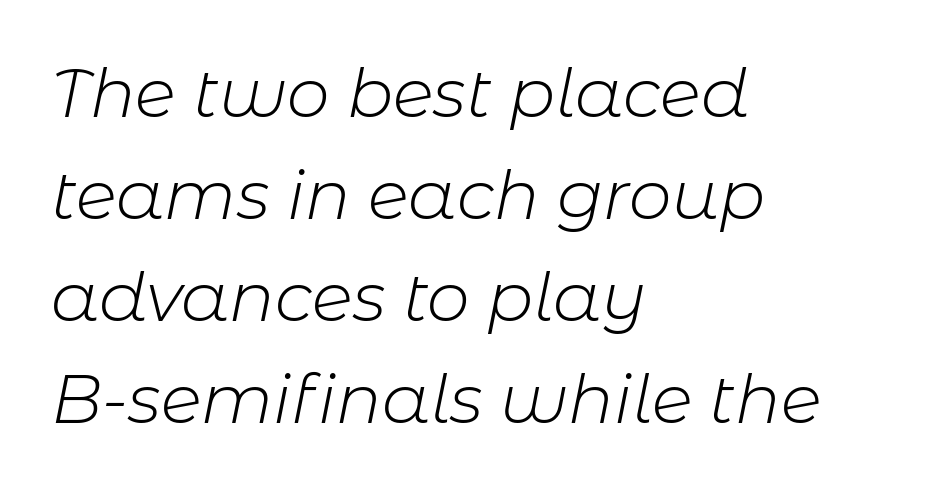
Think of a printed novel: that variable character pitch is what you see here. Notice how the passage keeps a crisp vertical edge on the left only. Beneath every word, the page is bare. A quiet, ordinary-to-light weight characterises the typeface.
